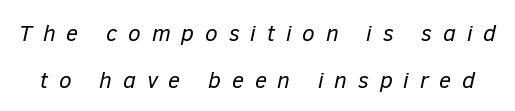
The image shows 23 px text type, italic (leaning right); set loose line spacing (2.03x), unusually wide letter spacing (+0.47 em), not underlined.
